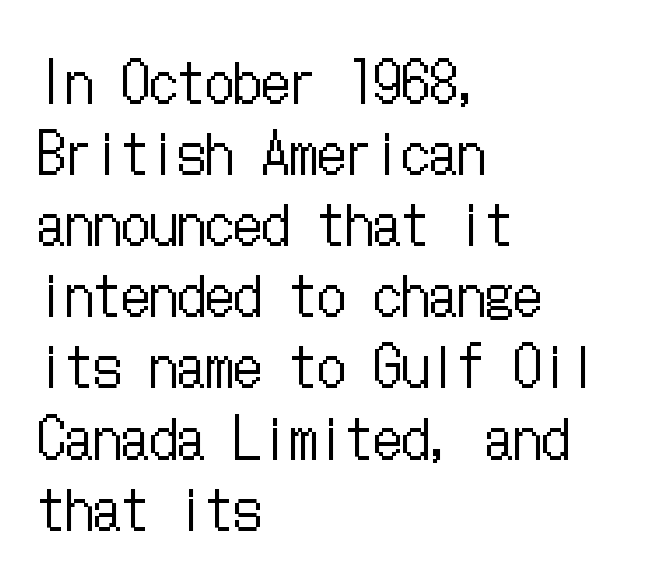
The image shows 56 px regular-weight, condensed type, upright; set left-aligned, normal line spacing (1.27x), normal letter spacing, not underlined; low stroke contrast and a medium x-height.
